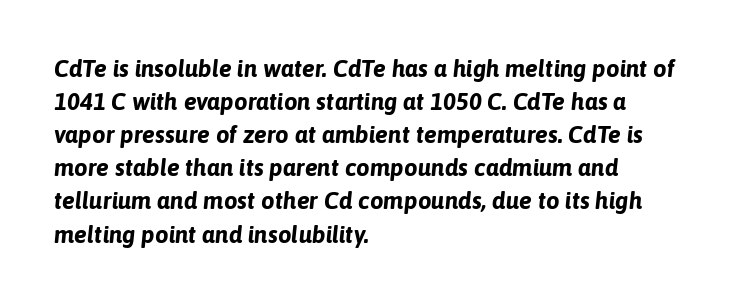
{"italic": "yes", "lean": "right", "slant_degrees": 6, "bold": "yes", "underline": "no", "align": "left", "line_spacing": "normal", "line_spacing_ratio": 1.38, "letter_spacing": "normal", "letter_spacing_em": 0.0, "glyph_px": 24}
